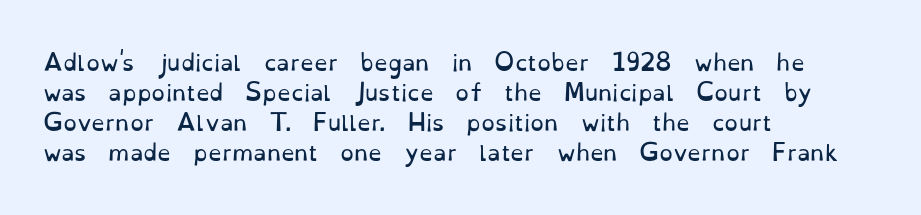
{"italic": "no", "bold": "no", "underline": "no", "align": "left", "line_spacing": "normal", "line_spacing_ratio": 1.36, "letter_spacing": "normal", "letter_spacing_em": 0.0, "glyph_px": 22}
